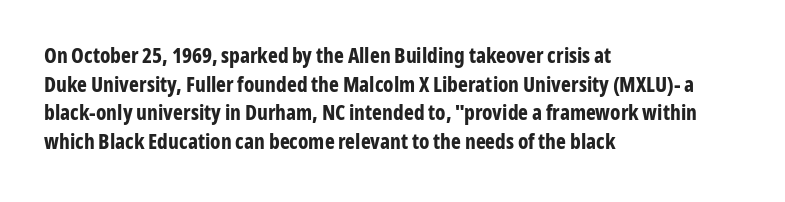
The image shows 21 px bold type, upright; set left-aligned, normal line spacing (1.36x), normal letter spacing, not underlined.
